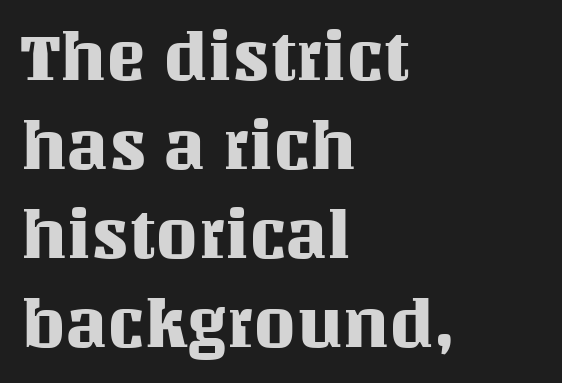
Q: Is the text italic (slanted)? A: No, it is upright.
Q: Is the text underlined? A: No.
Q: How is the paragraph aligned? A: Left-aligned.
Q: Is the spacing between letters normal or unusually wide? A: Normal.
Q: Is the spacing between lines tight, normal or loose? A: Normal.
Q: Width (condensed, normal, or wide)? A: Normal.
Q: Stroke contrast? A: Medium.
Q: x-height? A: Large.
Q: Monospaced? A: No.
